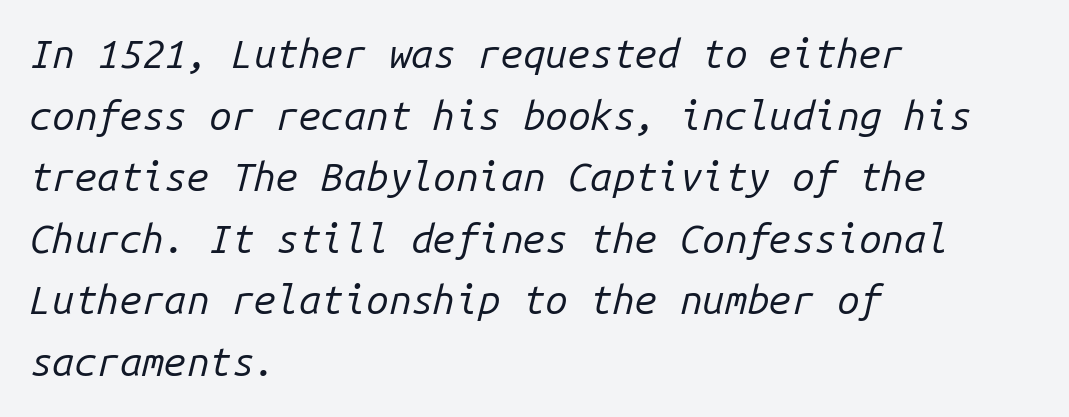
Q: Is the text bold? A: No.
Q: Is the text italic (slanted)? A: Yes, it leans right by about 14 degrees.
Q: Is the text underlined? A: No.
Q: How is the paragraph aligned? A: Left-aligned.
Q: Is the spacing between letters normal or unusually wide? A: Normal.
Q: Is the spacing between lines tight, normal or loose? A: Normal.
Q: Width (condensed, normal, or wide)? A: Normal.
Q: Stroke contrast? A: Low.
Q: x-height? A: Medium.
Q: Monospaced? A: Yes.
